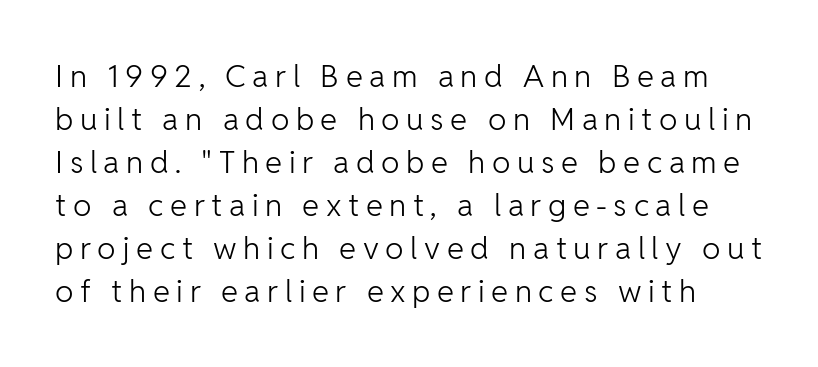
The image shows 31 px light sans-serif type, upright; set normal line spacing (1.39x), unusually wide letter spacing (+0.21 em), not underlined; low stroke contrast and a medium x-height.
